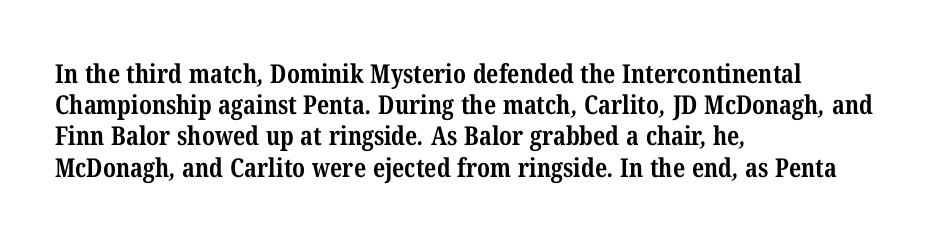
{"bold": "yes", "underline": "no", "align": "left", "line_spacing_ratio": 1.2, "letter_spacing": "normal", "letter_spacing_em": 0.0, "glyph_px": 26}
